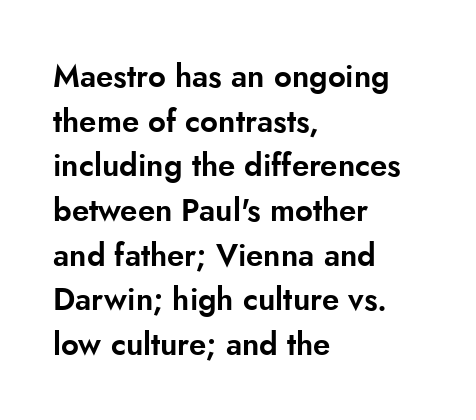
{"serif": "no", "italic": "no", "width": "normal", "stroke_contrast": "low", "x_height": "small", "monospaced": "no", "underline": "no", "align": "left", "line_spacing": "normal", "line_spacing_ratio": 1.44, "letter_spacing": "normal", "letter_spacing_em": 0.0, "glyph_px": 31}
